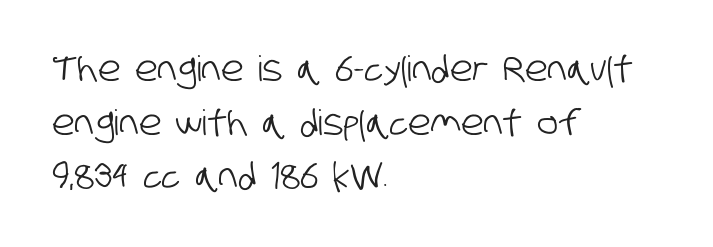
The image shows 35 px condensed sans-serif type; set left-aligned, normal line spacing (1.53x), normal letter spacing, not underlined; low stroke contrast and a large x-height.
